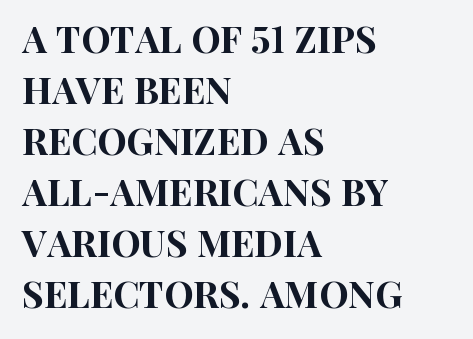
{"serif": "no", "italic": "no", "width": "condensed", "stroke_contrast": "high", "x_height": "large", "monospaced": "no", "underline": "no", "align": "left", "line_spacing": "normal", "line_spacing_ratio": 1.38, "letter_spacing": "normal", "letter_spacing_em": 0.0, "glyph_px": 37}
